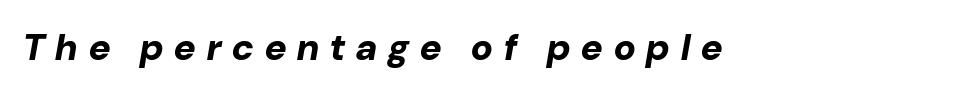
{"italic": "yes", "lean": "right", "slant_degrees": 10, "bold": "yes", "weight": "bold", "width": "normal", "stroke_contrast": "low", "x_height": "medium", "monospaced": "no", "underline": "no", "letter_spacing": "wide", "letter_spacing_em": 0.3, "glyph_px": 37}
